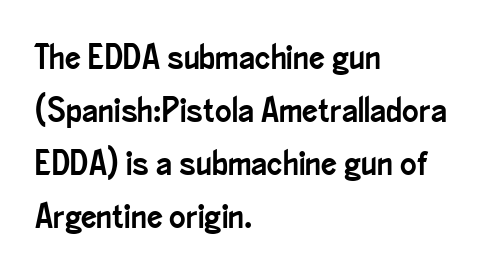
Quick note: underline off. Students, note that the glyphs here touch the page at normal intervals. The paragraph shown leans on its left margin. Notice how the stems are strictly vertical — no italics here. Whoever set this chose a conventional vertical rhythm. To sum up the face: it is a sans, with no serifs.
